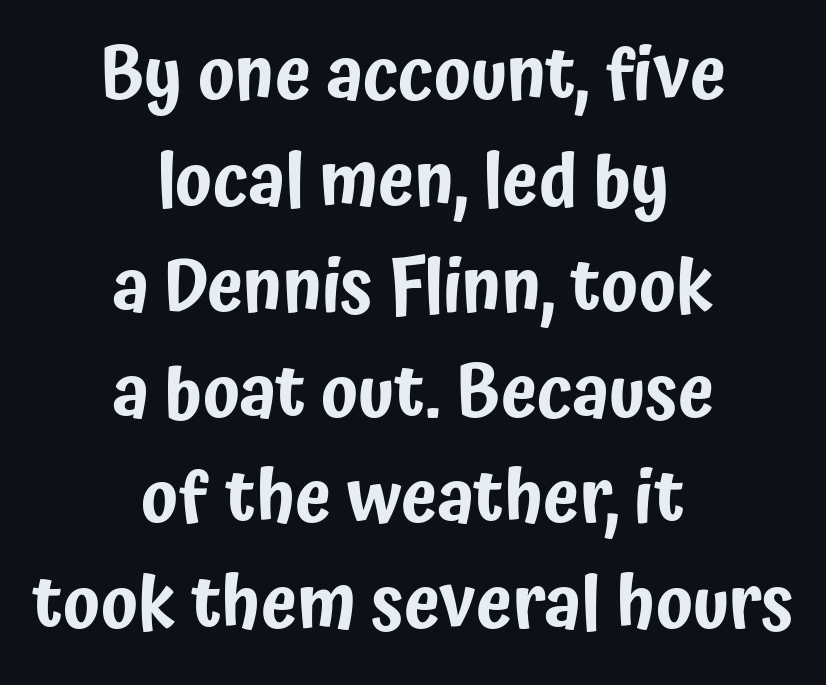
Do the characters align in a grid? No, the font is proportional. The gaps between neighbouring characters are ordinary and unremarkable. The baseline area is clear. Regarding leading, the lines here are spaced in the standard way. The font's upright variant was chosen for this text.
